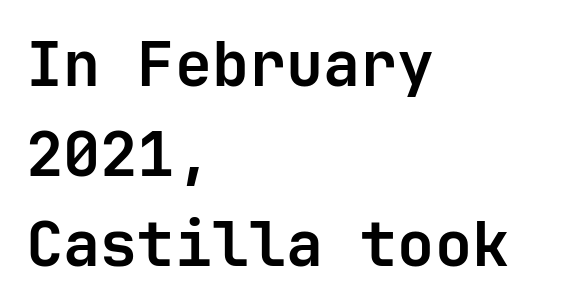
The image shows 62 px semibold sans-serif type, upright; set left-aligned, normal line spacing (1.45x), normal letter spacing, not underlined; low stroke contrast and a medium x-height.
